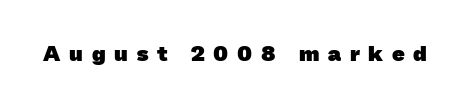
How are the letters spaced? Widely, with obvious added tracking. Bare-footed words on every line. Heavy, bold letterforms.
